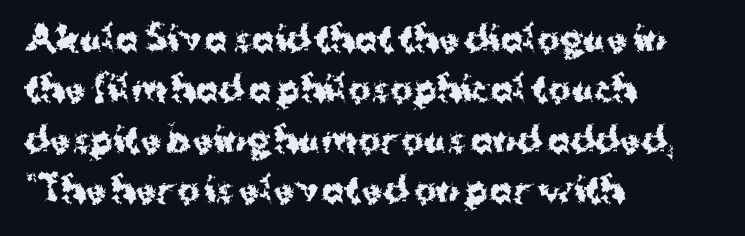
Q: Is the text bold? A: Yes.
Q: Is the text italic (slanted)? A: No, it is upright.
Q: Is the typeface a serif or a sans-serif typeface? A: Sans-serif.
Q: Is the text underlined? A: No.
Q: How is the paragraph aligned? A: Left-aligned.
Q: Is the spacing between letters normal or unusually wide? A: Normal.
Q: Is the spacing between lines tight, normal or loose? A: Normal.
Q: Width (condensed, normal, or wide)? A: Normal.
Q: Stroke contrast? A: Medium.
Q: x-height? A: Medium.
Q: Monospaced? A: No.
